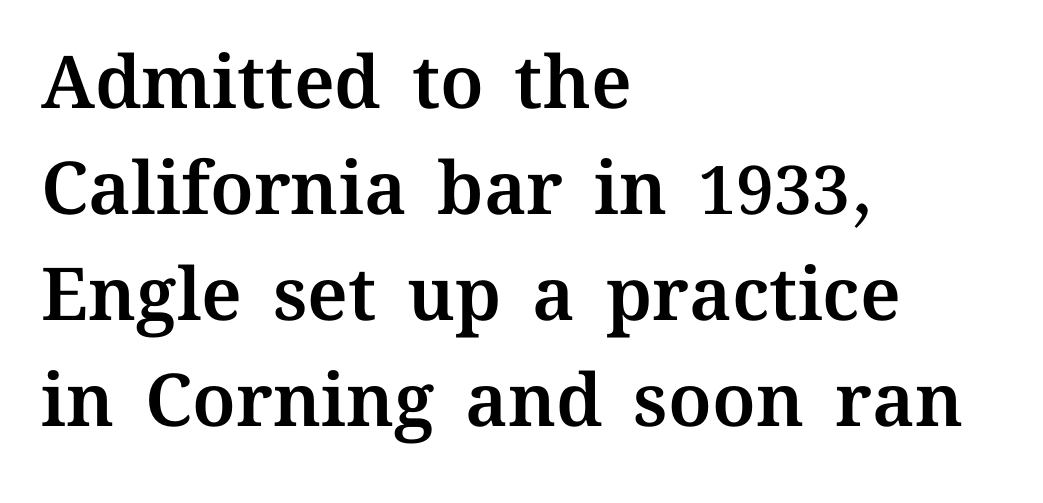
{"italic": "no", "width": "normal", "stroke_contrast": "medium", "x_height": "medium", "monospaced": "no", "underline": "no", "align": "left", "line_spacing": "normal", "line_spacing_ratio": 1.45, "letter_spacing": "normal", "letter_spacing_em": 0.0, "glyph_px": 73}
